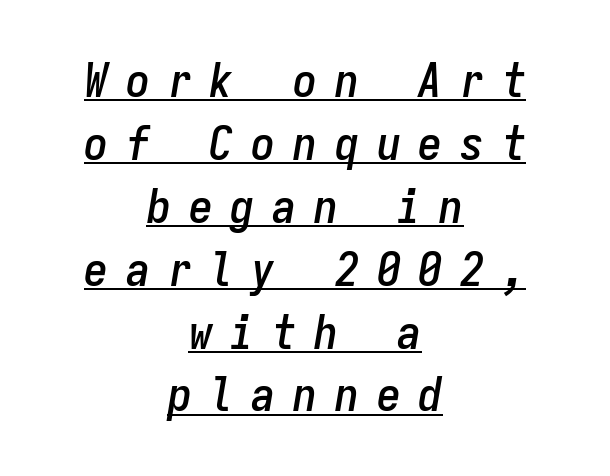
Q: Is the text italic (slanted)? A: Yes, it leans right by about 9 degrees.
Q: Is the text underlined? A: Yes.
Q: How is the paragraph aligned? A: Centered.
Q: Is the spacing between letters normal or unusually wide? A: Unusually wide.
Q: Is the spacing between lines tight, normal or loose? A: Normal.
Q: Width (condensed, normal, or wide)? A: Condensed.
Q: Stroke contrast? A: Low.
Q: x-height? A: Medium.
Q: Monospaced? A: Yes.
